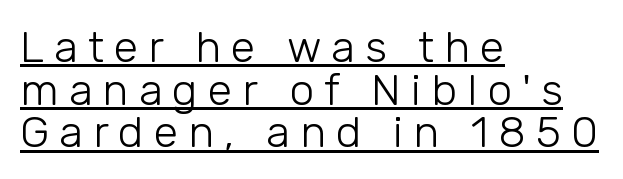
Q: Is the text bold? A: No.
Q: Is the text italic (slanted)? A: No, it is upright.
Q: Is the typeface a serif or a sans-serif typeface? A: Sans-serif.
Q: Is the text underlined? A: Yes.
Q: How is the paragraph aligned? A: Left-aligned.
Q: Is the spacing between letters normal or unusually wide? A: Unusually wide.
Q: Is the spacing between lines tight, normal or loose? A: Tight.
Q: Width (condensed, normal, or wide)? A: Normal.
Q: Stroke contrast? A: Low.
Q: x-height? A: Medium.
Q: Monospaced? A: No.
